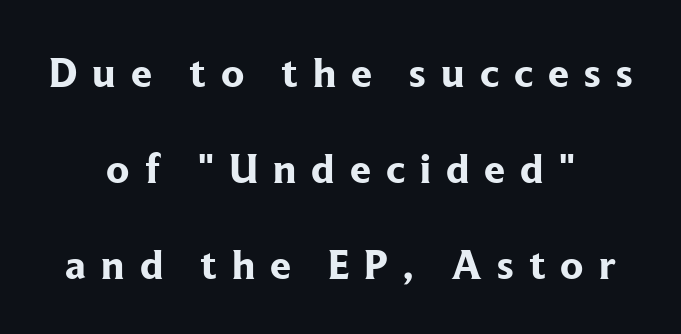
The image shows 42 px bold serif type, upright; set centered, loose line spacing (2.28x), unusually wide letter spacing (+0.36 em), not underlined; low stroke contrast and a medium x-height.
